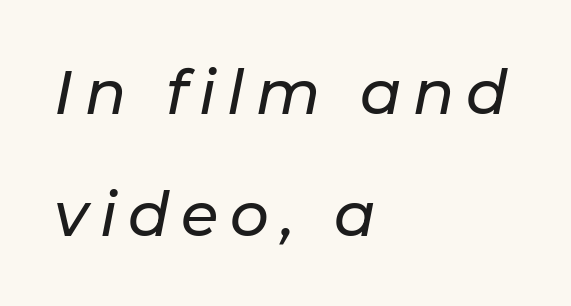
The image shows 61 px text type, italic (leaning right); set left-aligned, loose line spacing (2.0x), not underlined; low stroke contrast and a medium x-height.
